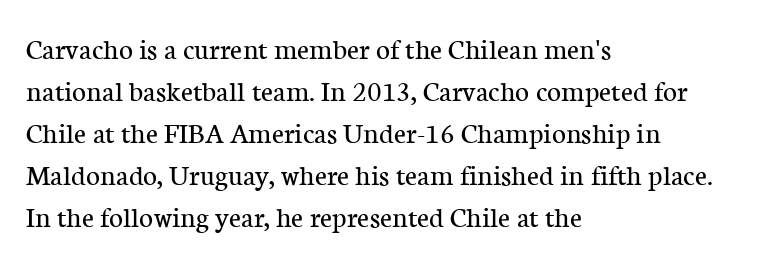
{"serif": "yes", "italic": "no", "bold": "no", "weight": "regular", "width": "normal", "stroke_contrast": "low", "x_height": "medium", "monospaced": "no", "underline": "no", "align": "left", "line_spacing": "normal", "line_spacing_ratio": 1.4, "letter_spacing": "normal", "letter_spacing_em": 0.0, "glyph_px": 30}
